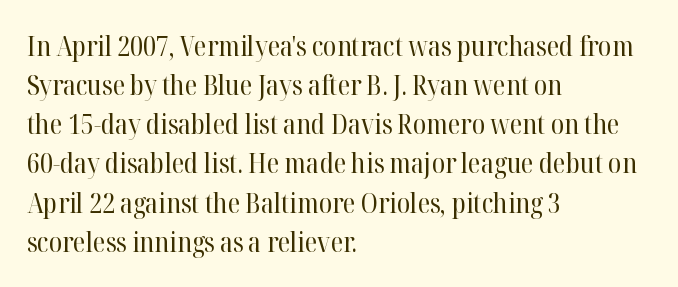
The image shows 27 px text type, upright; set left-aligned, normal line spacing (1.45x), normal letter spacing, not underlined.
